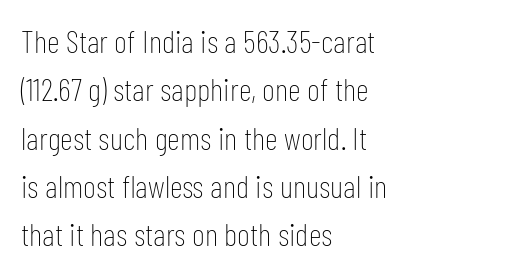
Plain, unruled lines of type. Varying glyph widths throughout — classic text-font behaviour. This rendering employs a face without finishing strokes, i.e., a sans-serif. In CSS terms this would be text-align: left. Leading: standard. Ordinary non-slanted type is in use.
